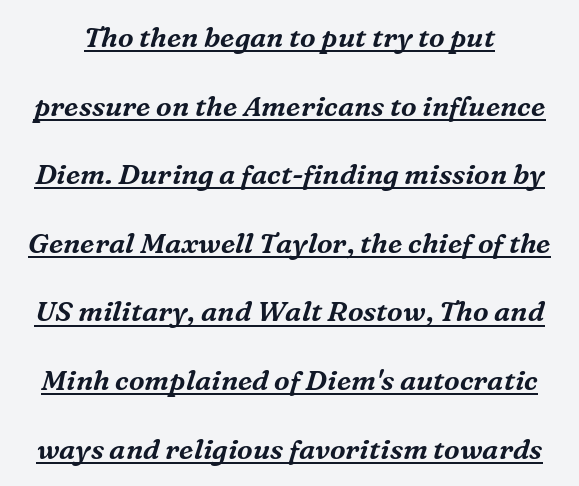
The image shows 28 px serif type, italic (leaning right); set loose line spacing (2.45x), normal letter spacing, underlined; medium stroke contrast and a medium x-height.
